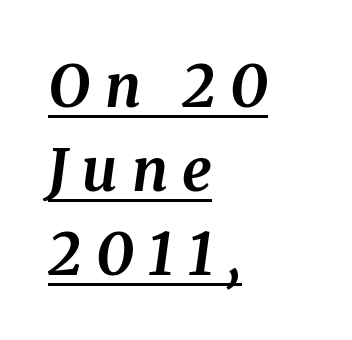
{"serif": "yes", "italic": "yes", "lean": "right", "slant_degrees": 8, "bold": "yes", "weight": "bold", "width": "normal", "stroke_contrast": "medium", "x_height": "medium", "monospaced": "no", "underline": "yes", "align": "left", "line_spacing": "normal", "line_spacing_ratio": 1.42, "letter_spacing": "wide", "letter_spacing_em": 0.24, "glyph_px": 59}
